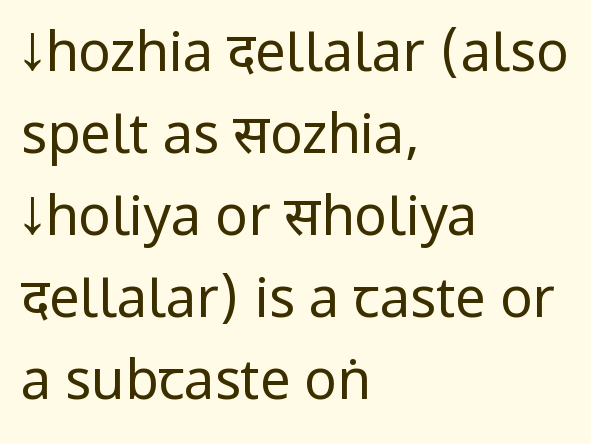
Short and long lines alike share a common starting point at left. Vertical spacing — default. Every stem runs plumb, perpendicular to the baseline. The strip under each line holds only bare page.
